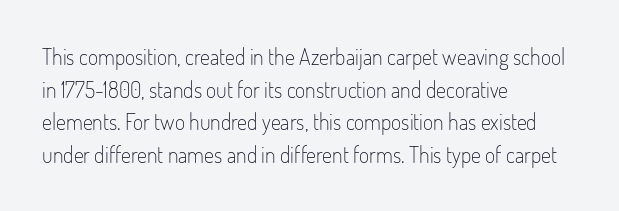
Rows of type keep a routine distance in the vertical direction. The space beneath each line is pristine and unruled. Which margin do the lines hug? The left one — the right edge is uneven. The letterforms sit shoulder to shoulder at normal distance.
